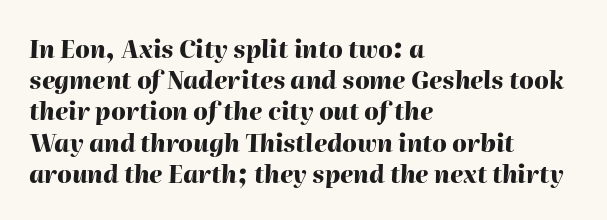
Q: Is the text bold? A: Yes.
Q: Is the text italic (slanted)? A: Yes, it leans right by about 2 degrees.
Q: Is the text underlined? A: No.
Q: How is the paragraph aligned? A: Left-aligned.
Q: Is the spacing between letters normal or unusually wide? A: Normal.
Q: Is the spacing between lines tight, normal or loose? A: Normal.
